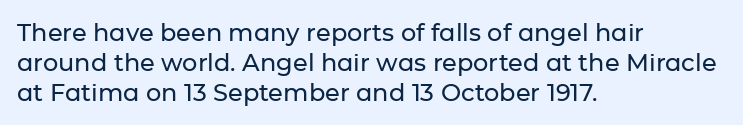
This sample uses an upright cut, with every glyph sitting square on the baseline. The space beneath each line is pristine and unruled. Short note: letters normally spaced. A classic flush-left, rag-right setting is used for this passage.
